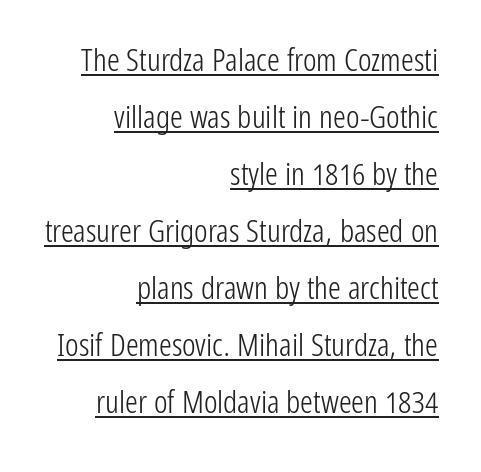
The image shows 32 px light, condensed sans-serif type, upright; set right-aligned, line spacing 1.78x, normal letter spacing, underlined; low stroke contrast and a medium x-height.
